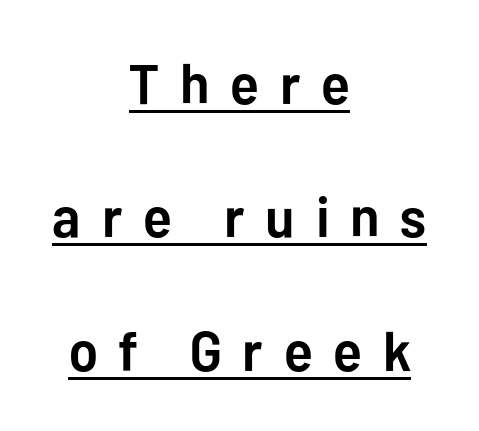
Q: Is the text bold? A: Yes.
Q: Is the text italic (slanted)? A: No, it is upright.
Q: Is the typeface a serif or a sans-serif typeface? A: Sans-serif.
Q: Is the text underlined? A: Yes.
Q: How is the paragraph aligned? A: Centered.
Q: Is the spacing between letters normal or unusually wide? A: Unusually wide.
Q: Is the spacing between lines tight, normal or loose? A: Loose.
Q: Width (condensed, normal, or wide)? A: Normal.
Q: Stroke contrast? A: Low.
Q: x-height? A: Medium.
Q: Monospaced? A: No.
